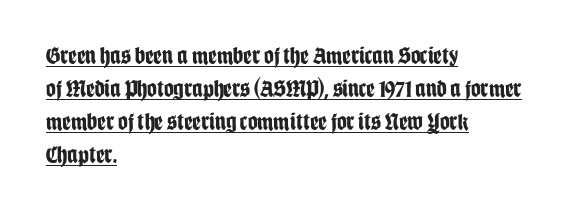
A roman cut, with each character standing at attention. Where is the straight margin? On the left. A baseline rule has been typeset under these characters. The glyphs have the mass of a bold cut. Horizontal bands of white between lines are of average thickness. Tracking value appears to be zero — textbook default spacing.
